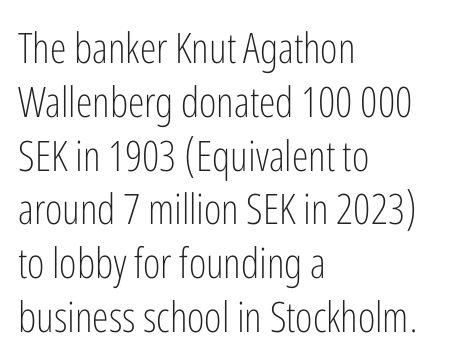
Q: Is the text bold? A: No.
Q: Is the text italic (slanted)? A: No, it is upright.
Q: Is the typeface a serif or a sans-serif typeface? A: Sans-serif.
Q: Is the text underlined? A: No.
Q: How is the paragraph aligned? A: Left-aligned.
Q: Is the spacing between letters normal or unusually wide? A: Normal.
Q: Is the spacing between lines tight, normal or loose? A: Normal.
Q: Width (condensed, normal, or wide)? A: Condensed.
Q: Stroke contrast? A: Low.
Q: x-height? A: Medium.
Q: Monospaced? A: No.
